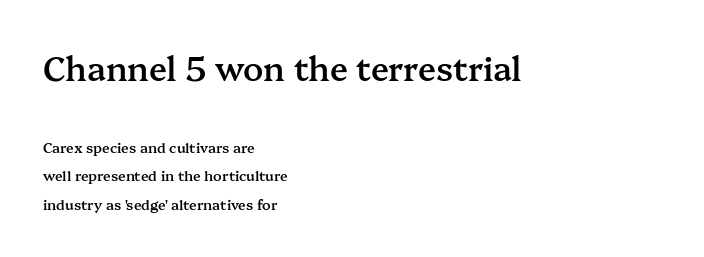
Q: Is the text bold? A: Semi-bold.
Q: Is the text italic (slanted)? A: No, it is upright.
Q: Is the typeface a serif or a sans-serif typeface? A: Serif.
Q: Is the text underlined? A: No.
Q: How is the paragraph aligned? A: Left-aligned.
Q: Is the spacing between letters normal or unusually wide? A: Normal.
Q: Is the spacing between lines tight, normal or loose? A: Loose.
Q: Which block of text is set in a larger size, the first (top) or the second (bottom)? A: The first (top) one.
Q: Width (condensed, normal, or wide)? A: Normal.
Q: Stroke contrast? A: Medium.
Q: x-height? A: Medium.
Q: Monospaced? A: No.
